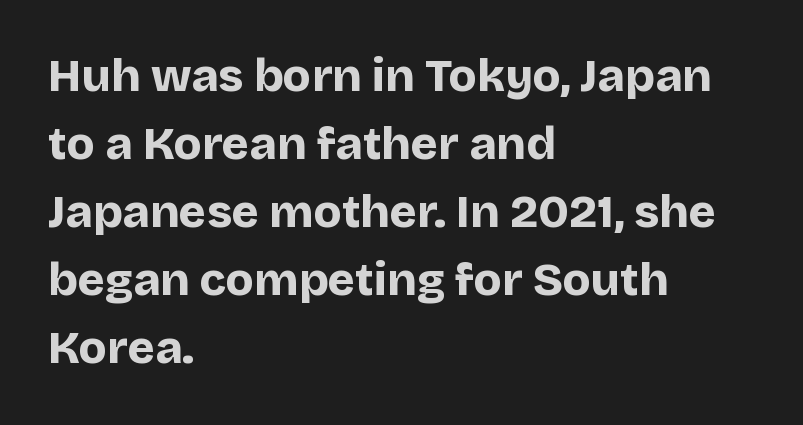
This sample has the flowing, uneven cadence of proportional lettering. One-word summary of the alignment: left. When letters stand straight like this, we call the style roman or upright. Look at the bottom of the vertical strokes: they stop flat, with no serifs.
